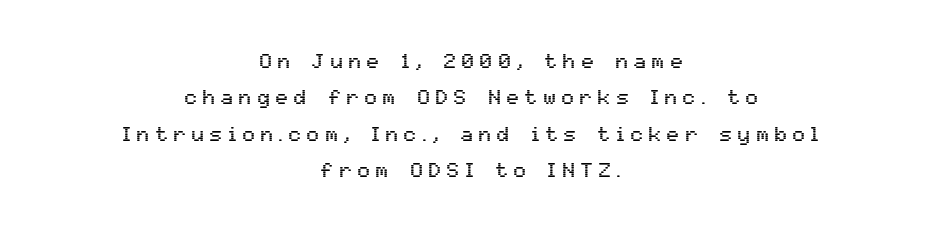
{"italic": "no", "underline": "no", "align": "center", "line_spacing_ratio": 1.73, "letter_spacing": "wide", "letter_spacing_em": 0.27, "glyph_px": 21}
